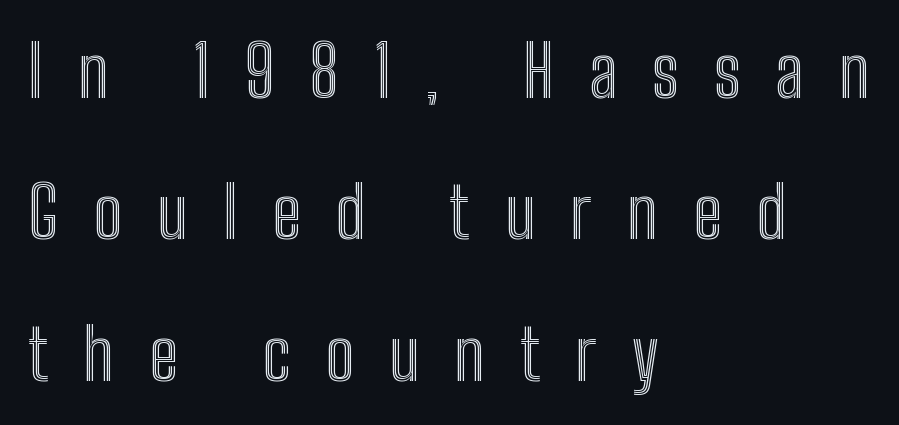
The image shows 71 px condensed type, upright; set left-aligned, loose line spacing (1.99x), unusually wide letter spacing (+0.49 em), not underlined; a medium x-height.
